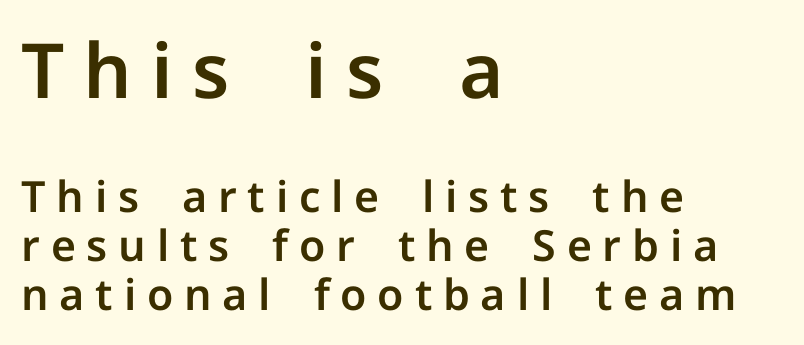
A typesetter would call this proportional, since set widths differ per character. The letters in the upper block stand taller than those in the block below. Lines of text with bare space underneath. No feet cap the strokes, marking this as sans-serif type.
